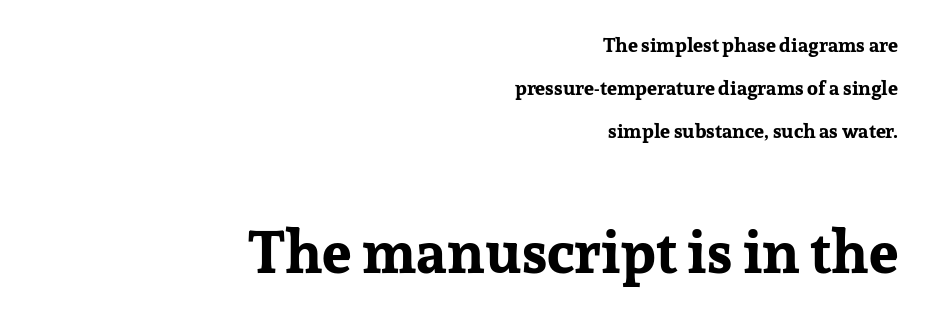
Rows of type keep a wide berth in the vertical direction. The rendering shows small feet on the letterforms — a serif design. No word sits above an underline. Students, note that the glyphs here touch the page at normal intervals. The rendering anchors every line to the right-hand side. Here the designer chose a conventional face with non-uniform glyph widths.
